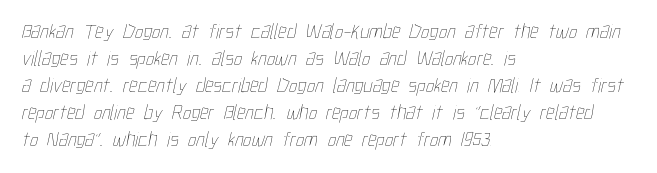
Q: Is the text bold? A: No.
Q: Is the text underlined? A: No.
Q: How is the paragraph aligned? A: Left-aligned.
Q: Is the spacing between letters normal or unusually wide? A: Normal.
Q: Is the spacing between lines tight, normal or loose? A: Normal.
